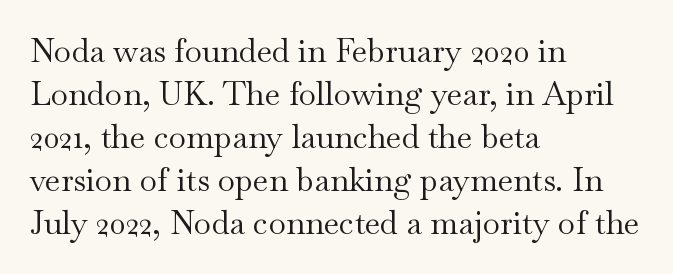
Q: Is the text bold? A: No.
Q: Is the text italic (slanted)? A: No, it is upright.
Q: Is the typeface a serif or a sans-serif typeface? A: Serif.
Q: Is the text underlined? A: No.
Q: How is the paragraph aligned? A: Left-aligned.
Q: Is the spacing between letters normal or unusually wide? A: Normal.
Q: Is the spacing between lines tight, normal or loose? A: Normal.
Q: Width (condensed, normal, or wide)? A: Wide.
Q: Stroke contrast? A: Medium.
Q: x-height? A: Small.
Q: Monospaced? A: No.
